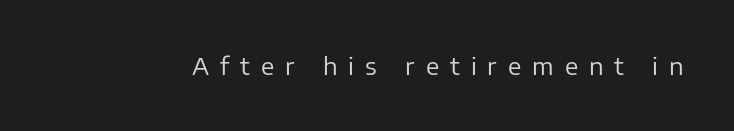
The font's upright variant was chosen for this text. The line texture is sparse and dotted thanks to wide tracking. Underlining? Definitely not there. The font is comparable to plain body text, perhaps lighter.
